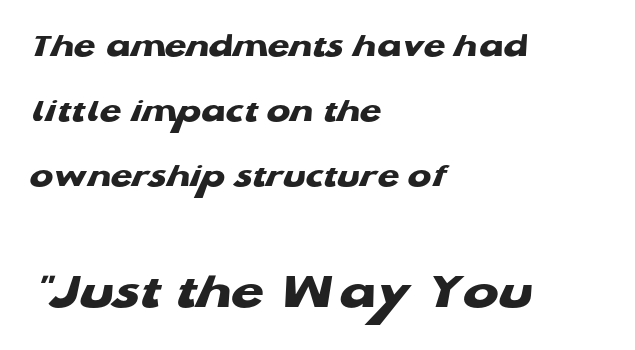
These words are printed bold, with thick strokes throughout. The space directly below the letters is spotless. Examine the stroke ends and you'll find no serifs. A typesetter would call this proportional, since set widths differ per character.
